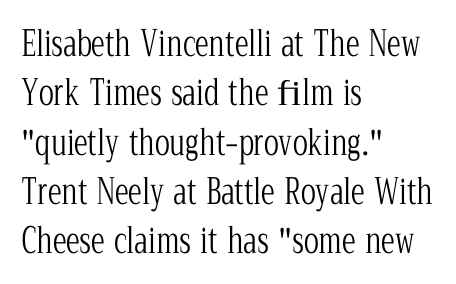
Q: Is the text bold? A: No.
Q: Is the text italic (slanted)? A: No, it is upright.
Q: Is the typeface a serif or a sans-serif typeface? A: Serif.
Q: Is the text underlined? A: No.
Q: How is the paragraph aligned? A: Left-aligned.
Q: Is the spacing between letters normal or unusually wide? A: Normal.
Q: Is the spacing between lines tight, normal or loose? A: Normal.
Q: Width (condensed, normal, or wide)? A: Condensed.
Q: Stroke contrast? A: Low.
Q: x-height? A: Medium.
Q: Monospaced? A: No.
